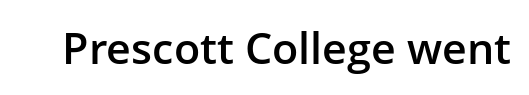
Nope, no serifs anywhere on these letters. Every letter is mildly thick-stroked: semibold rather than bold. It's the straight-up-and-down kind of type. The face used here is proportionally spaced, like ordinary book or web type. Tracking here is standard; glyphs follow each other at the usual distance. The specimen omits any rule beneath the text block's lines.
